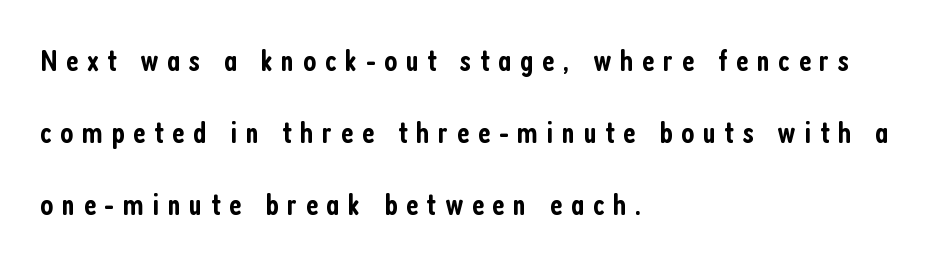
{"serif": "no", "italic": "no", "bold": "semi", "weight": "semibold", "width": "condensed", "stroke_contrast": "low", "x_height": "medium", "monospaced": "no", "underline": "no", "align": "left", "line_spacing": "loose", "line_spacing_ratio": 2.32, "letter_spacing": "wide", "letter_spacing_em": 0.28, "glyph_px": 31}
